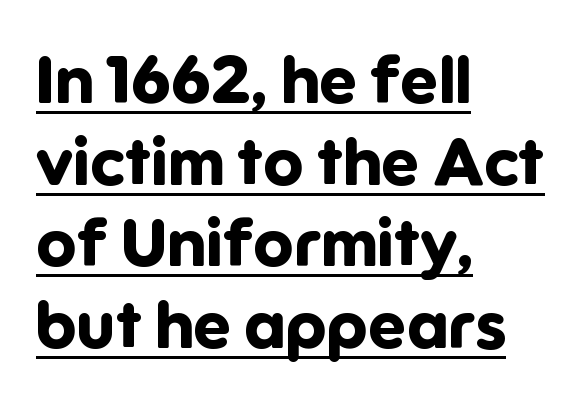
Spacing verdict: proportional, widths tailored to each character. The passage is arranged the way most books set body copy — flush left. Does a line run under the words? Yes, clearly. Nothing unusual about the tracking: characters are spaced as the font intends. If you drew a line through each stem, it would be perfectly vertical. Examine the stroke ends and you'll find no serifs.
